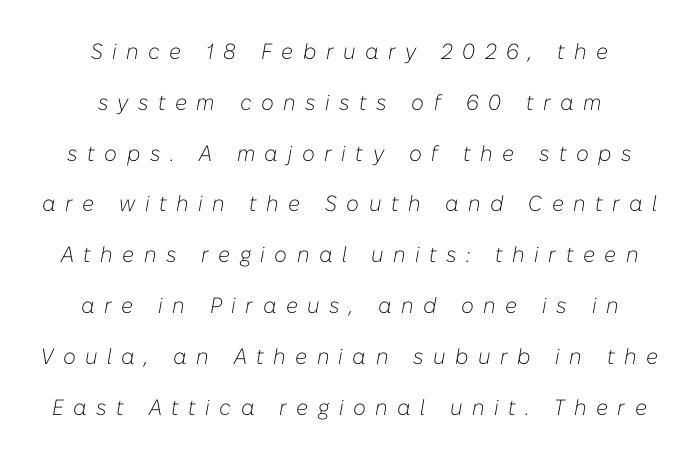
The image shows 22 px text type, italic (leaning right); set centered, loose line spacing (2.31x), unusually wide letter spacing (+0.43 em), not underlined.
